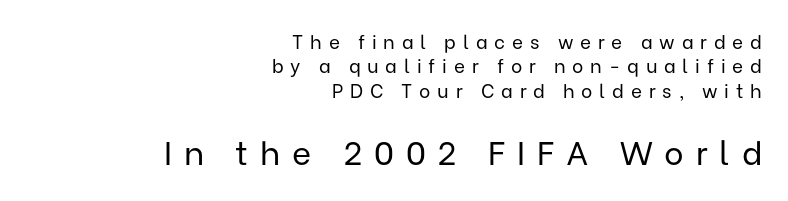
Classification — sans serif. Honestly, there is no underline to notice here at all. Does the lettering tilt? It doesn't — this is upright. This is not heavy type; no bold has been used. You could only call the tracking loose — the letters float apart. Varying glyph widths throughout — classic text-font behaviour.
